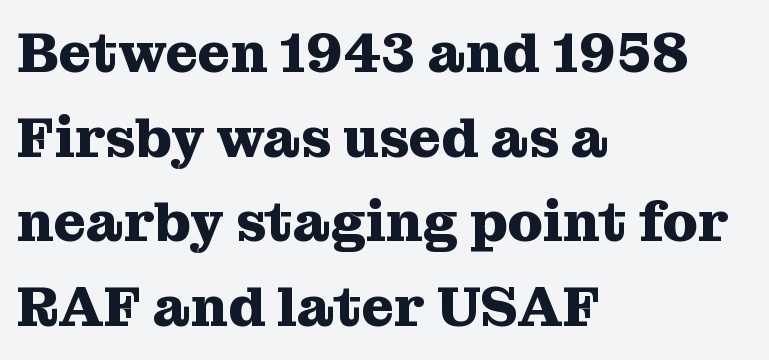
{"serif": "yes", "italic": "no", "bold": "yes", "weight": "heavy", "width": "normal", "stroke_contrast": "medium", "x_height": "medium", "monospaced": "no", "underline": "no", "align": "left", "line_spacing": "normal", "line_spacing_ratio": 1.51, "letter_spacing": "normal", "letter_spacing_em": 0.0, "glyph_px": 56}
